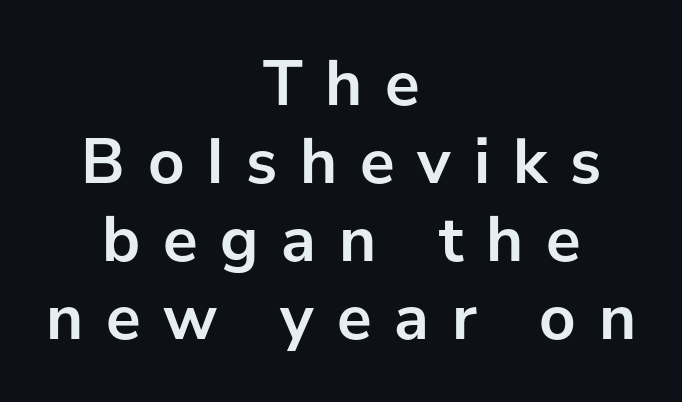
{"serif": "no", "italic": "no", "bold": "yes", "weight": "semibold", "width": "normal", "stroke_contrast": "low", "x_height": "medium", "monospaced": "no", "underline": "no", "align": "center", "line_spacing_ratio": 1.2, "letter_spacing": "wide", "letter_spacing_em": 0.35, "glyph_px": 65}
